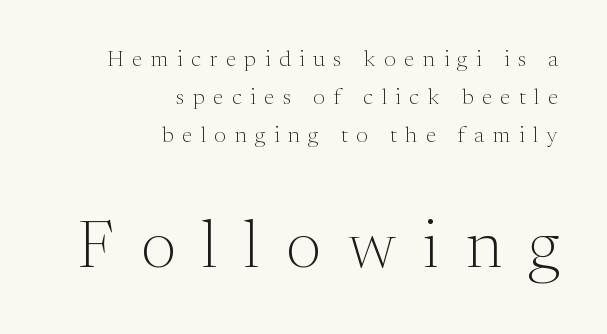
Q: Is the text bold? A: No.
Q: Is the text italic (slanted)? A: No, it is upright.
Q: Is the typeface a serif or a sans-serif typeface? A: Serif.
Q: Is the text underlined? A: No.
Q: How is the paragraph aligned? A: Right-aligned.
Q: Is the spacing between letters normal or unusually wide? A: Unusually wide.
Q: Which block of text is set in a larger size, the first (top) or the second (bottom)? A: The second (bottom) one.
Q: Width (condensed, normal, or wide)? A: Normal.
Q: Stroke contrast? A: Medium.
Q: x-height? A: Medium.
Q: Monospaced? A: No.
